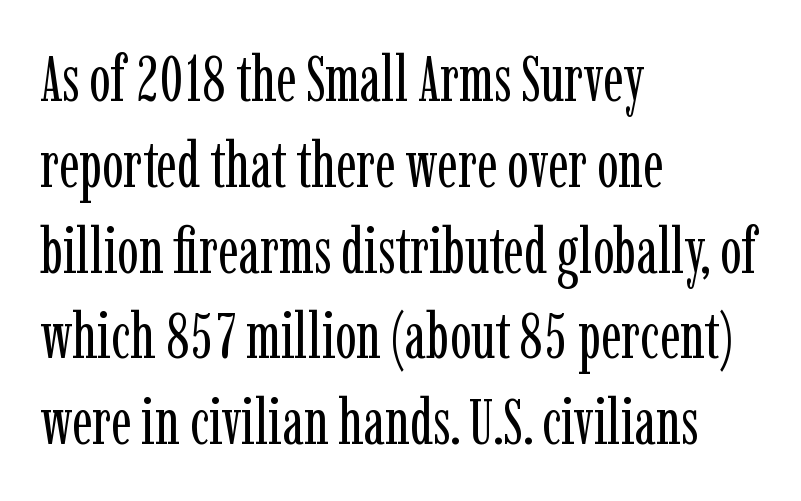
Rule under the text: the space is simply empty. Students, note that the glyphs here touch the page at normal intervals. The rows are spaced the way most documents space them. Note the varied advance widths — an 'i' is clearly narrower than an 'm'.
